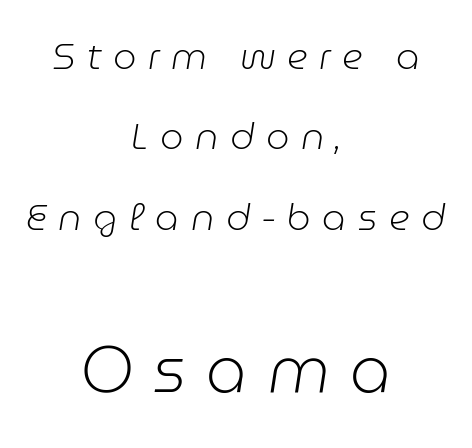
Q: Is the text bold? A: No.
Q: Is the text italic (slanted)? A: Yes, it leans right by about 9 degrees.
Q: Is the text underlined? A: No.
Q: How is the paragraph aligned? A: Centered.
Q: Is the spacing between letters normal or unusually wide? A: Unusually wide.
Q: Is the spacing between lines tight, normal or loose? A: Loose.
Q: Which block of text is set in a larger size, the first (top) or the second (bottom)? A: The second (bottom) one.
Q: Width (condensed, normal, or wide)? A: Normal.
Q: Stroke contrast? A: Low.
Q: x-height? A: Medium.
Q: Monospaced? A: No.
